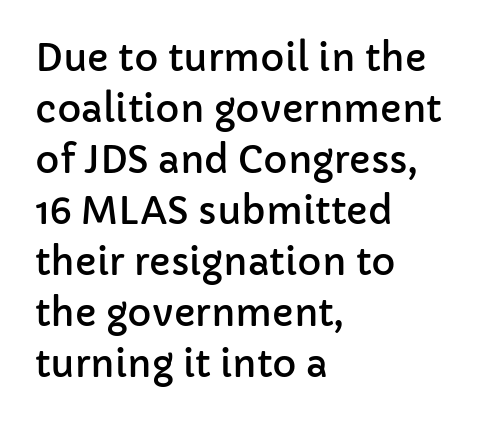
The image shows 37 px sans-serif type, upright; set left-aligned, normal line spacing (1.38x), normal letter spacing, not underlined; low stroke contrast and a medium x-height.
